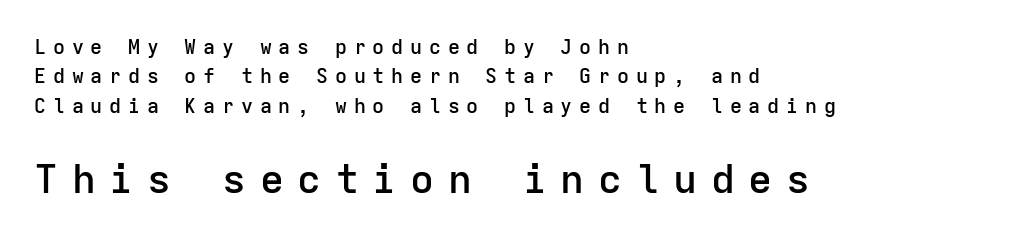
{"serif": "no", "italic": "no", "bold": "semi", "weight": "semibold", "width": "normal", "stroke_contrast": "low", "x_height": "medium", "monospaced": "yes", "underline": "no", "align": "left", "line_spacing": "normal", "line_spacing_ratio": 1.47, "letter_spacing": "wide", "letter_spacing_em": 0.34, "larger_block": "second", "size_ratio": 2.0, "glyph_px": 40}
